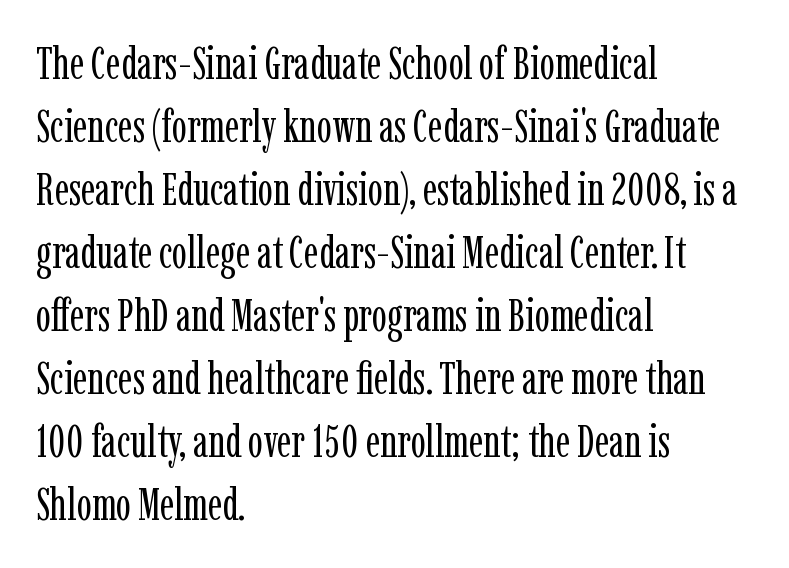
The passage is arranged the way most books set body copy — flush left. Think of a printed novel: that variable character pitch is what you see here. A serif font was chosen for this passage. The type sits square on the baseline with zero lean. A light-to-regular cut is what we see here. Is there much room between lines? A standard amount, neither cramped nor airy.
